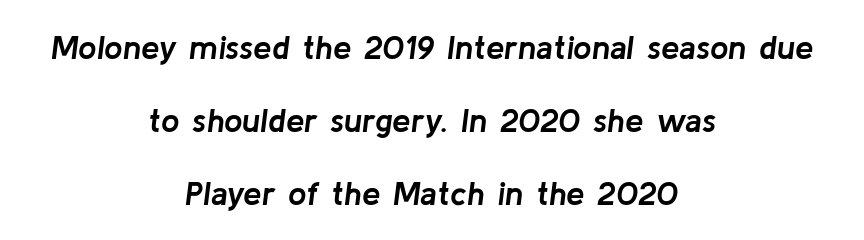
{"italic": "yes", "lean": "right", "slant_degrees": 8, "bold": "yes", "weight": "semibold", "width": "normal", "stroke_contrast": "low", "x_height": "medium", "monospaced": "no", "underline": "no", "align": "center", "line_spacing": "loose", "line_spacing_ratio": 2.21, "letter_spacing": "normal", "letter_spacing_em": 0.0, "glyph_px": 33}
